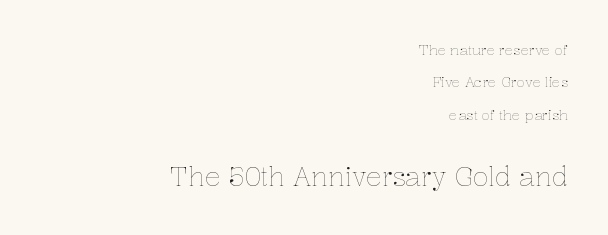
The lines are spread far apart with generous leading. Underlining? Definitely not there. The rag falls on the left side of this text block. A typesetter would call this zero additional tracking. Is the lower block the larger one? Yes — the lower block carries the bigger type.
